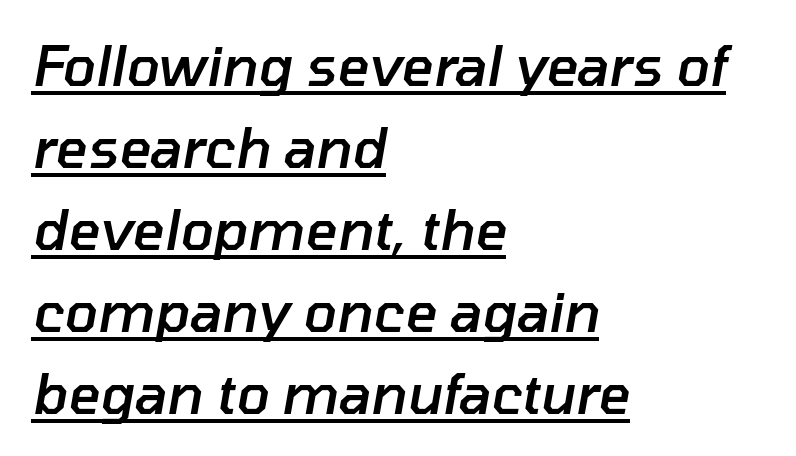
The image shows 55 px semibold type, italic (leaning right); set left-aligned, normal line spacing (1.49x), normal letter spacing, underlined; low stroke contrast and a medium x-height.
